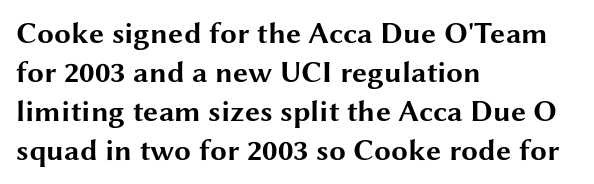
Q: Is the text bold? A: Yes.
Q: Is the text italic (slanted)? A: No, it is upright.
Q: Is the typeface a serif or a sans-serif typeface? A: Sans-serif.
Q: Is the text underlined? A: No.
Q: How is the paragraph aligned? A: Left-aligned.
Q: Is the spacing between letters normal or unusually wide? A: Normal.
Q: Is the spacing between lines tight, normal or loose? A: Normal.
Q: Width (condensed, normal, or wide)? A: Wide.
Q: Stroke contrast? A: Medium.
Q: x-height? A: Medium.
Q: Monospaced? A: No.
